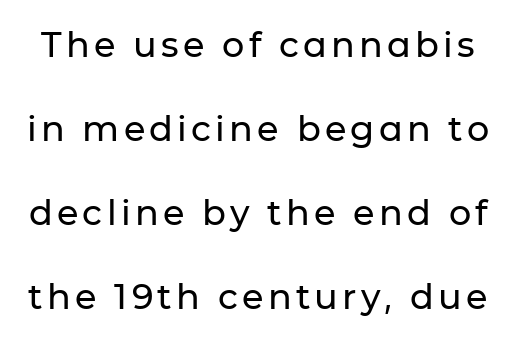
Q: Is the text italic (slanted)? A: No, it is upright.
Q: Is the typeface a serif or a sans-serif typeface? A: Sans-serif.
Q: Is the text underlined? A: No.
Q: Is the spacing between lines tight, normal or loose? A: Loose.
Q: Width (condensed, normal, or wide)? A: Normal.
Q: Stroke contrast? A: Low.
Q: x-height? A: Medium.
Q: Monospaced? A: No.
